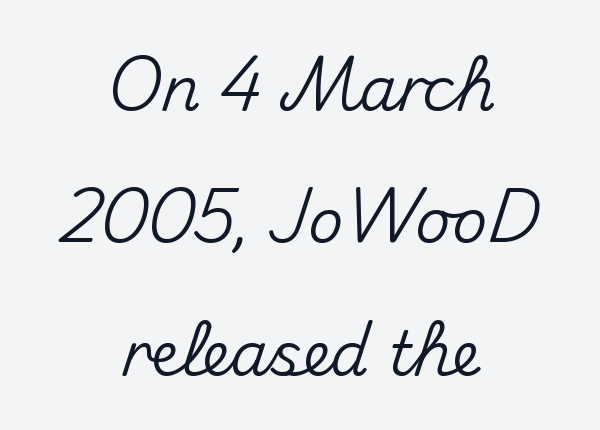
The image shows 61 px sans-serif type; set centered, loose line spacing (2.17x), normal letter spacing, not underlined; medium stroke contrast and a small x-height.
